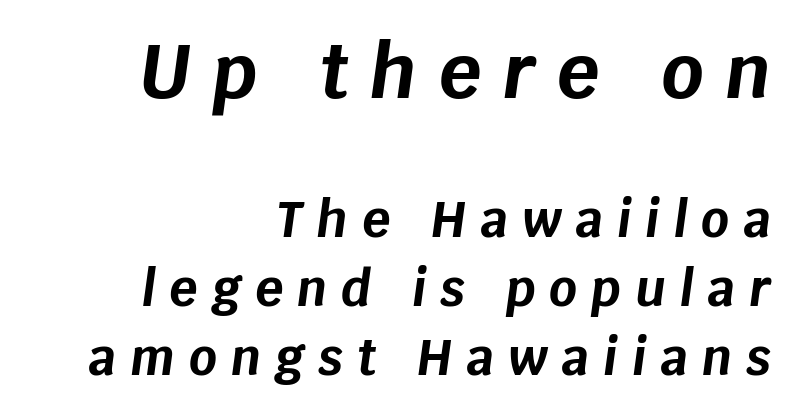
Q: Is the text bold? A: Yes.
Q: Is the text italic (slanted)? A: Yes, it leans right by about 8 degrees.
Q: Is the text underlined? A: No.
Q: How is the paragraph aligned? A: Right-aligned.
Q: Is the spacing between letters normal or unusually wide? A: Unusually wide.
Q: Is the spacing between lines tight, normal or loose? A: Normal.
Q: Which block of text is set in a larger size, the first (top) or the second (bottom)? A: The first (top) one.
Q: Width (condensed, normal, or wide)? A: Normal.
Q: Stroke contrast? A: Low.
Q: x-height? A: Large.
Q: Monospaced? A: No.
